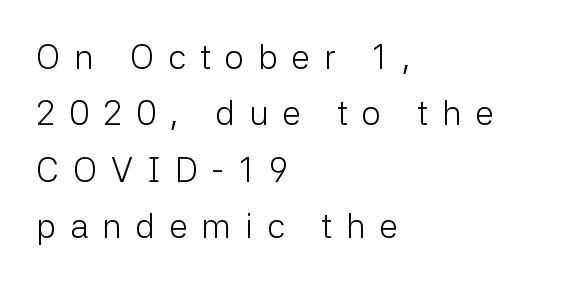
Q: Is the text bold? A: No.
Q: Is the text italic (slanted)? A: No, it is upright.
Q: Is the typeface a serif or a sans-serif typeface? A: Sans-serif.
Q: Is the text underlined? A: No.
Q: How is the paragraph aligned? A: Left-aligned.
Q: Is the spacing between letters normal or unusually wide? A: Unusually wide.
Q: Is the spacing between lines tight, normal or loose? A: Normal.
Q: Width (condensed, normal, or wide)? A: Normal.
Q: Stroke contrast? A: Low.
Q: x-height? A: Medium.
Q: Monospaced? A: No.
